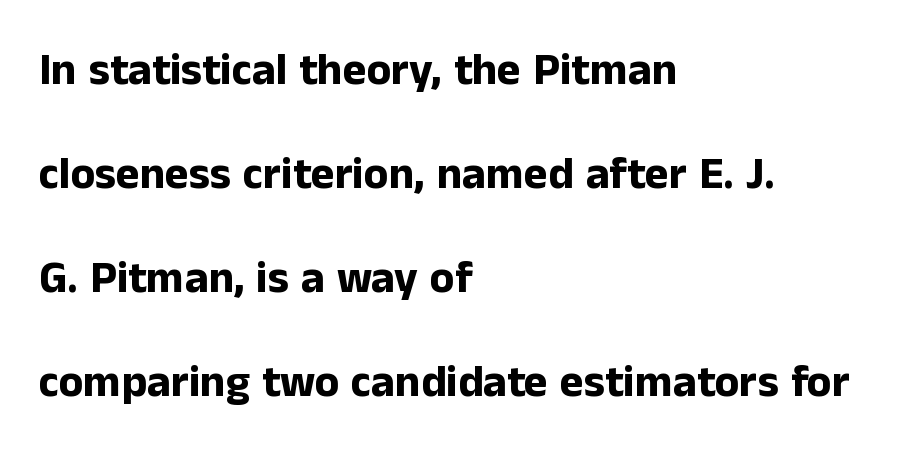
Q: Is the text bold? A: Yes.
Q: Is the text italic (slanted)? A: No, it is upright.
Q: Is the typeface a serif or a sans-serif typeface? A: Sans-serif.
Q: Is the text underlined? A: No.
Q: How is the paragraph aligned? A: Left-aligned.
Q: Is the spacing between letters normal or unusually wide? A: Normal.
Q: Is the spacing between lines tight, normal or loose? A: Loose.
Q: Width (condensed, normal, or wide)? A: Normal.
Q: Stroke contrast? A: Low.
Q: x-height? A: Medium.
Q: Monospaced? A: No.
